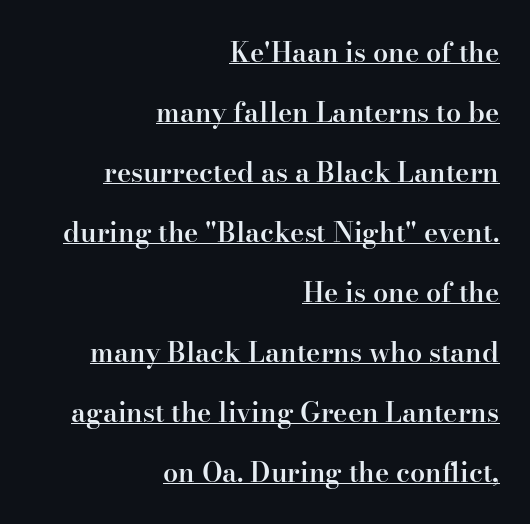
{"italic": "no", "bold": "semi", "underline": "yes", "align": "right", "line_spacing": "loose", "line_spacing_ratio": 2.22, "letter_spacing": "normal", "letter_spacing_em": 0.0, "glyph_px": 27}
